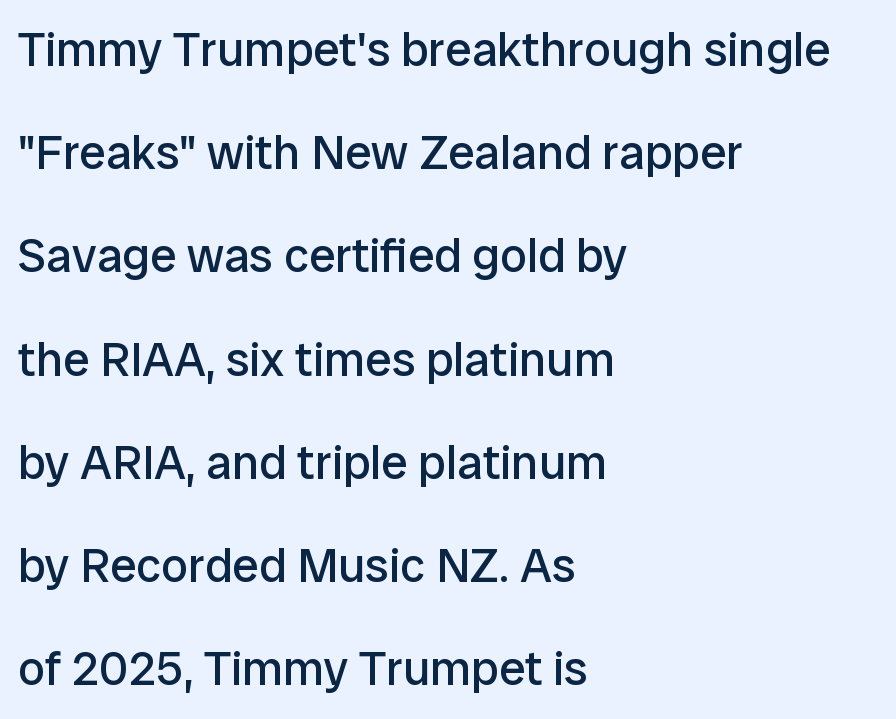
The zone under the glyphs is completely vacant. Successive baselines arrive slowly, with a big drop between each. Caption: standard tracking, unaltered. The compositor pushed each line to the left boundary. Unlike italic type, these characters show no tilt at all.
